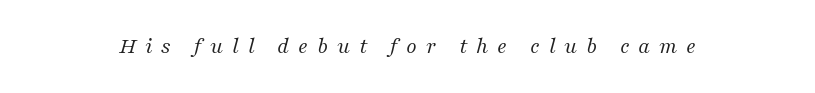
Designer's note — italics engaged. Unbolded letterforms with no extra heft. The rendering inserts visible extra space after every character. No word sits above an underline.
